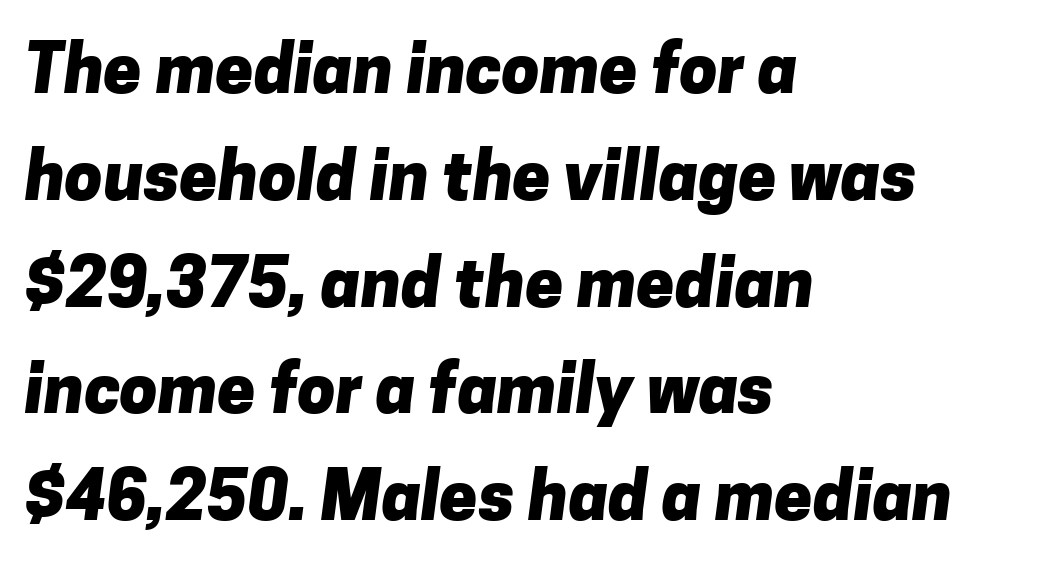
{"serif": "no", "bold": "yes", "weight": "heavy", "width": "normal", "stroke_contrast": "low", "x_height": "medium", "monospaced": "no", "underline": "no", "align": "left", "line_spacing": "normal", "line_spacing_ratio": 1.57, "letter_spacing": "normal", "letter_spacing_em": 0.0, "glyph_px": 68}
